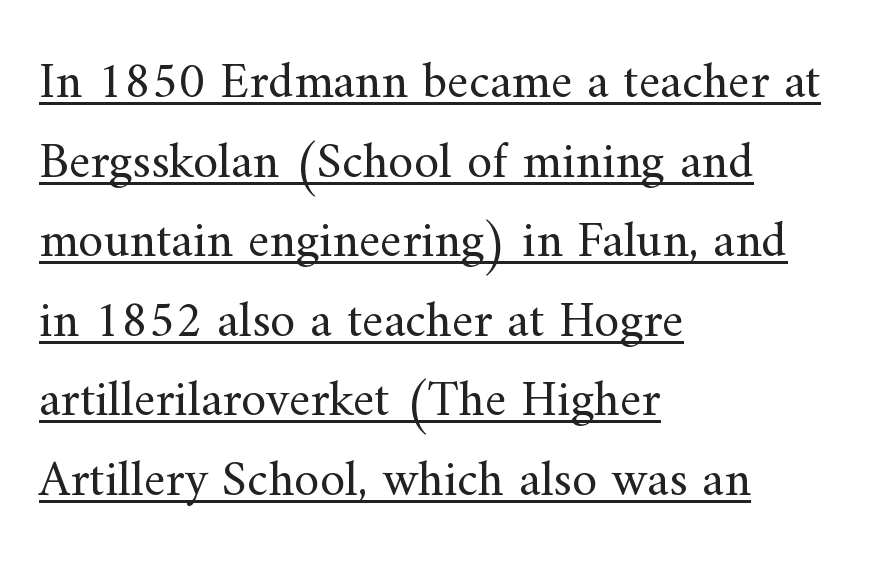
{"serif": "yes", "italic": "no", "bold": "no", "weight": "regular", "width": "normal", "stroke_contrast": "medium", "x_height": "small", "monospaced": "no", "underline": "yes", "align": "left", "line_spacing": "normal", "line_spacing_ratio": 1.56, "letter_spacing": "normal", "letter_spacing_em": 0.0, "glyph_px": 51}
